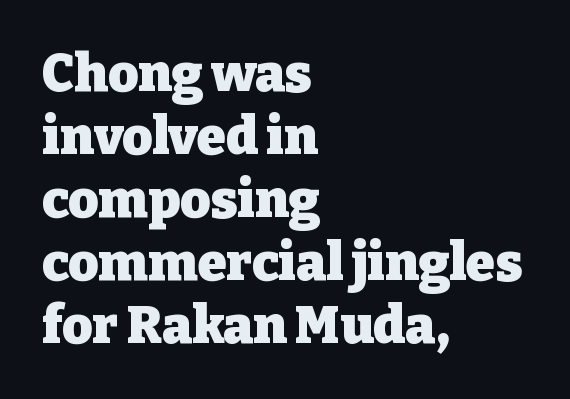
Q: Is the text bold? A: Yes.
Q: Is the text italic (slanted)? A: No, it is upright.
Q: Is the typeface a serif or a sans-serif typeface? A: Serif.
Q: Is the text underlined? A: No.
Q: How is the paragraph aligned? A: Left-aligned.
Q: Is the spacing between letters normal or unusually wide? A: Normal.
Q: Width (condensed, normal, or wide)? A: Normal.
Q: Stroke contrast? A: Low.
Q: x-height? A: Medium.
Q: Monospaced? A: No.
